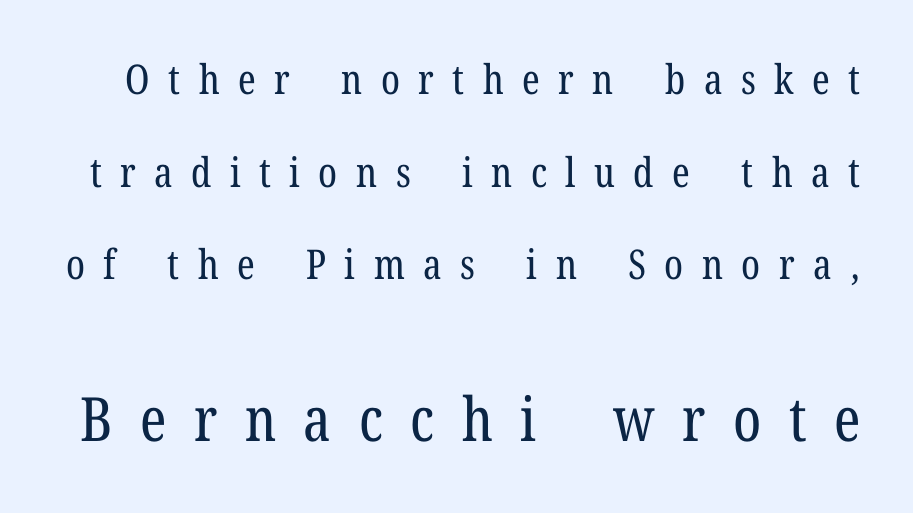
Clear beneath every line of the passage. The passage shown has open, widely tracked lettering throughout. Bold? No — there's no thickening of the strokes. The rendering uses a large line-height, opening up the rows.
